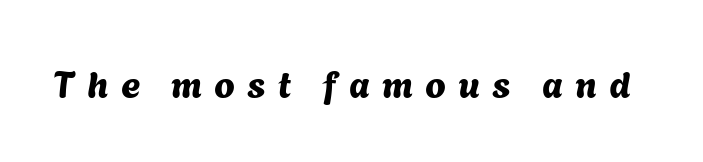
The face used here is rendered with a markedly widened letterfit. The specimen omits any rule beneath the text block's lines. This sample uses a sans-serif face. A typesetter would call this proportional, since set widths differ per character.
